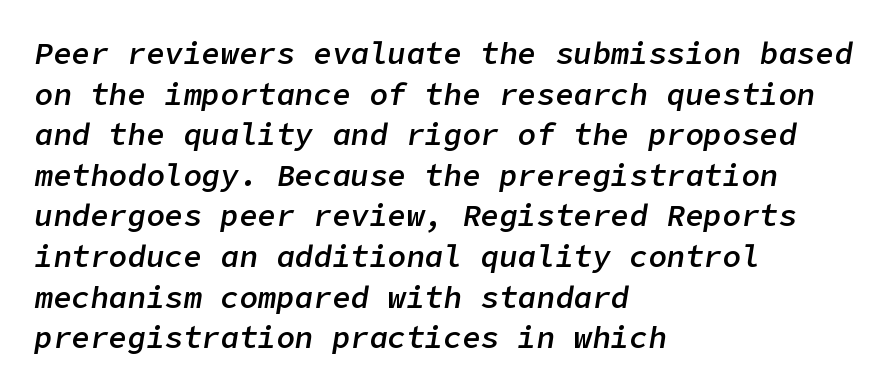
{"italic": "yes", "lean": "right", "slant_degrees": 9, "bold": "semi", "weight": "semibold", "width": "normal", "stroke_contrast": "low", "x_height": "medium", "underline": "no", "align": "left", "line_spacing": "normal", "line_spacing_ratio": 1.31, "letter_spacing": "normal", "letter_spacing_em": 0.0, "glyph_px": 31}
